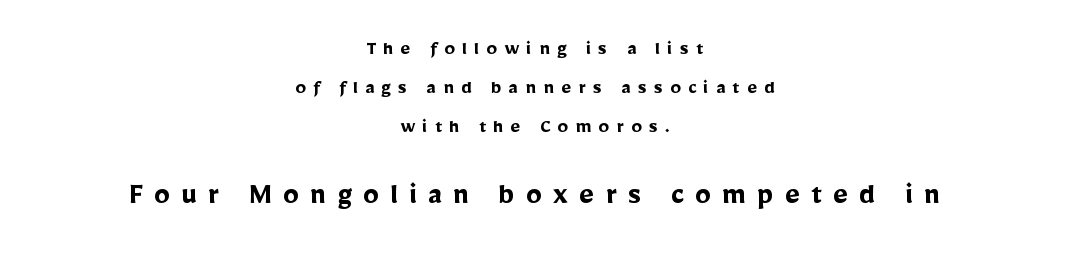
{"serif": "no", "italic": "no", "bold": "yes", "weight": "semibold", "width": "normal", "stroke_contrast": "low", "x_height": "medium", "monospaced": "no", "underline": "no", "align": "center", "line_spacing_ratio": 1.86, "letter_spacing": "wide", "letter_spacing_em": 0.35, "larger_block": "second", "size_ratio": 1.52, "glyph_px": 32}
